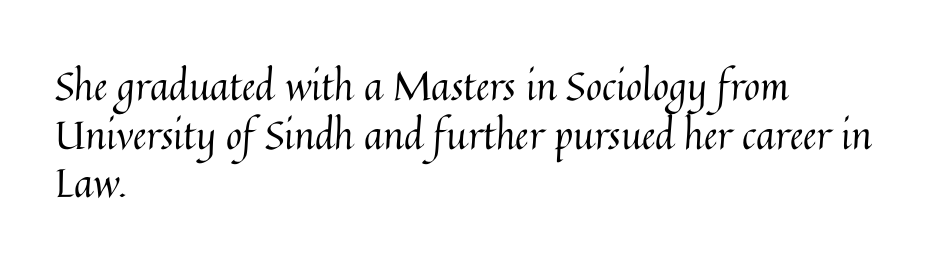
Q: Is the text bold? A: No.
Q: Is the text underlined? A: No.
Q: How is the paragraph aligned? A: Left-aligned.
Q: Is the spacing between letters normal or unusually wide? A: Normal.
Q: Is the spacing between lines tight, normal or loose? A: Normal.
Q: Width (condensed, normal, or wide)? A: Normal.
Q: Stroke contrast? A: Medium.
Q: x-height? A: Medium.
Q: Monospaced? A: No.
